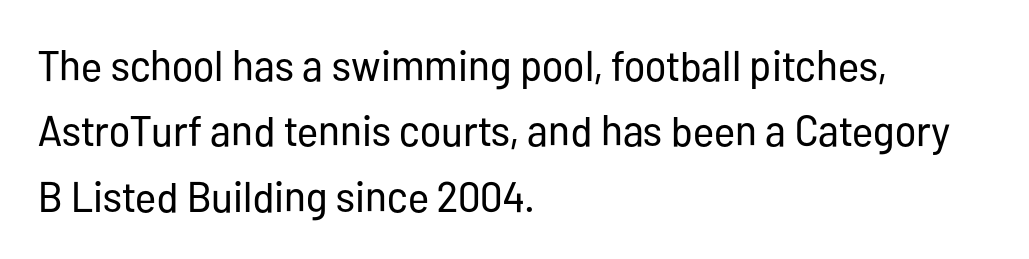
Vertical stems look standard width or narrower in stroke. Leading: standard. The strip under each line holds only bare page. Upright lettering throughout. Compared with a centered layout, this one pins lines to the left instead. The tracking reads as untouched default to a designer's eye.
